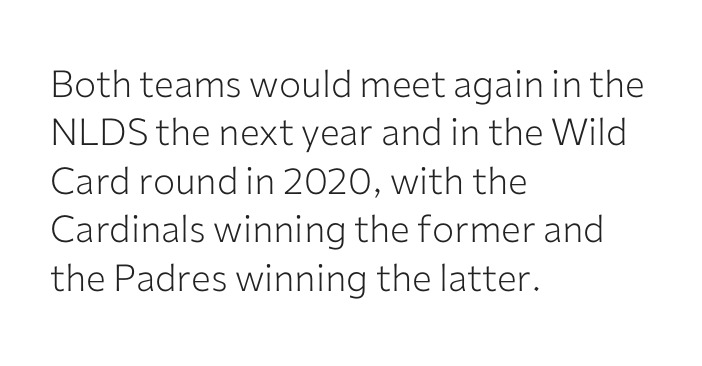
The image shows 37 px light sans-serif type, upright; set left-aligned, normal line spacing (1.31x), normal letter spacing, not underlined; low stroke contrast and a medium x-height.
